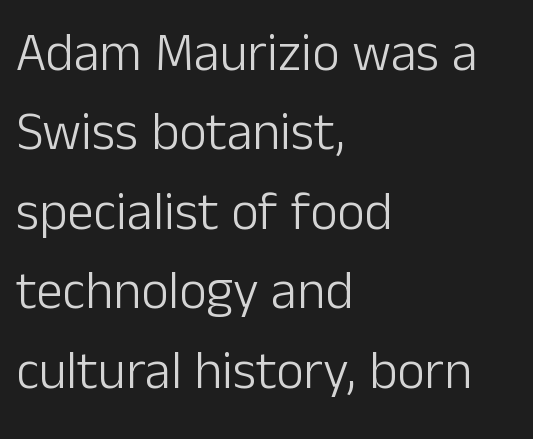
{"serif": "no", "italic": "no", "bold": "no", "weight": "light", "width": "normal", "stroke_contrast": "low", "x_height": "medium", "monospaced": "no", "underline": "no", "align": "left", "line_spacing": "normal", "line_spacing_ratio": 1.5, "letter_spacing": "normal", "letter_spacing_em": 0.0, "glyph_px": 53}
